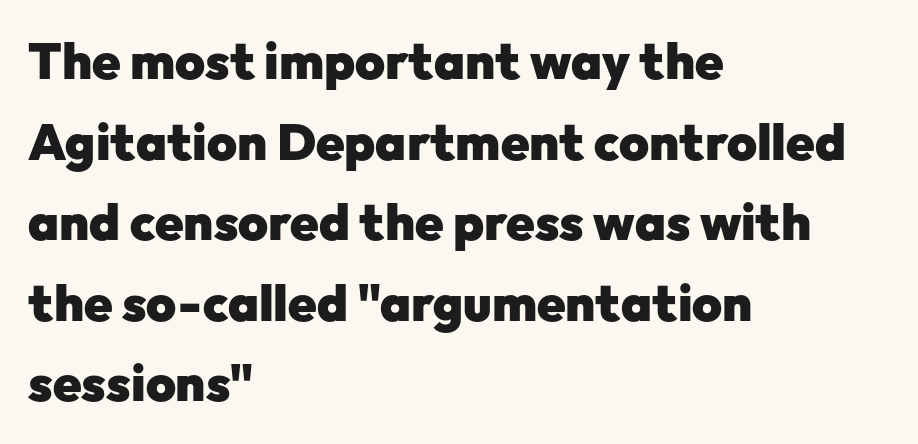
This is sans-serif lettering, the kind often seen on screens and signage. Honestly, the row spacing looks completely unremarkable. Note the varied advance widths — an 'i' is clearly narrower than an 'm'. A typesetter would call this zero additional tracking.
